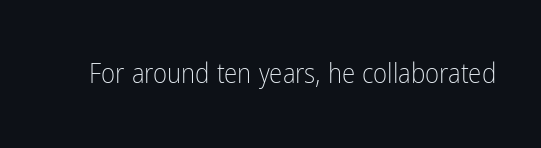
Q: Is the text bold? A: No.
Q: Is the text italic (slanted)? A: No, it is upright.
Q: Is the text underlined? A: No.
Q: Is the spacing between letters normal or unusually wide? A: Normal.
